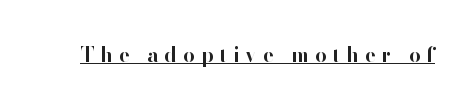
{"italic": "no", "bold": "yes", "underline": "yes", "letter_spacing": "wide", "letter_spacing_em": 0.31, "glyph_px": 20}
